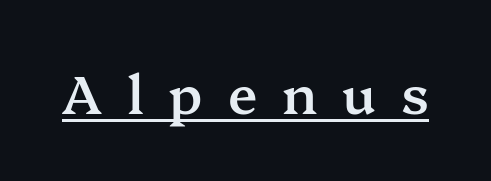
The image shows 54 px semibold serif type, upright; set unusually wide letter spacing (+0.46 em), underlined; medium stroke contrast and a medium x-height.
